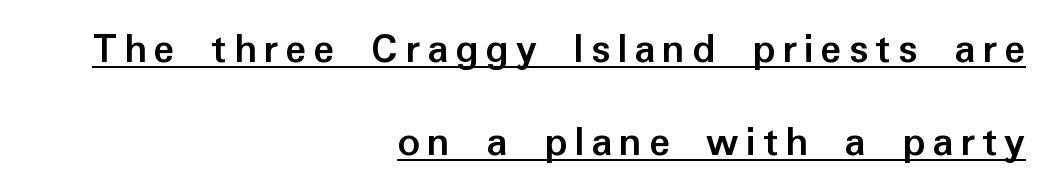
Q: Is the text bold? A: Yes.
Q: Is the text italic (slanted)? A: No, it is upright.
Q: Is the typeface a serif or a sans-serif typeface? A: Sans-serif.
Q: Is the text underlined? A: Yes.
Q: How is the paragraph aligned? A: Right-aligned.
Q: Is the spacing between lines tight, normal or loose? A: Loose.
Q: Width (condensed, normal, or wide)? A: Normal.
Q: Stroke contrast? A: Low.
Q: x-height? A: Medium.
Q: Monospaced? A: No.
